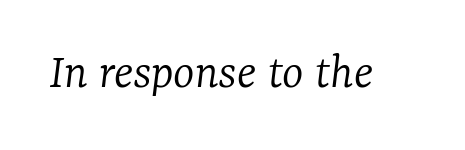
{"serif": "yes", "italic": "yes", "lean": "right", "slant_degrees": 7, "bold": "no", "weight": "light", "width": "normal", "stroke_contrast": "low", "x_height": "medium", "monospaced": "no", "underline": "no", "letter_spacing": "normal", "letter_spacing_em": 0.0, "glyph_px": 51}
